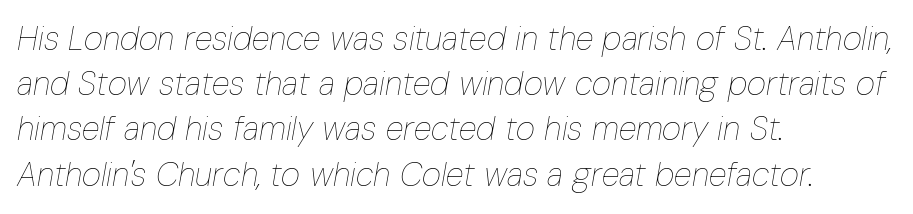
The designer left line spacing at the default. Italic? Definitely — the glyphs are oblique. Quick note: underline off. Caption: multi-line text, flush left, ragged right. Look at the tracking — it's just the regular setting, nothing added. Varying glyph widths throughout — classic text-font behaviour.
